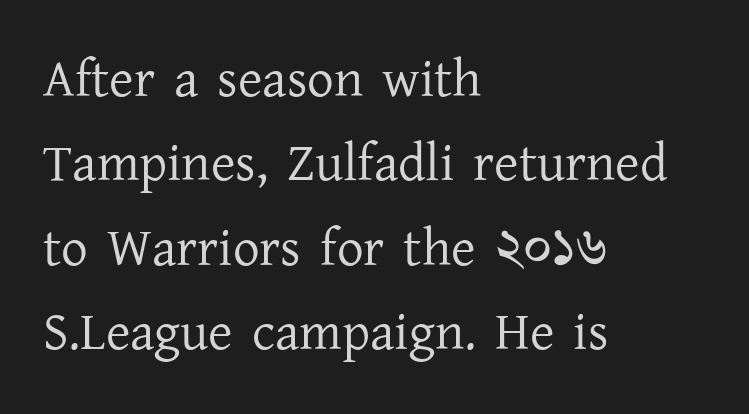
Q: Is the text bold? A: No.
Q: Is the text italic (slanted)? A: No, it is upright.
Q: Is the typeface a serif or a sans-serif typeface? A: Serif.
Q: Is the text underlined? A: No.
Q: How is the paragraph aligned? A: Left-aligned.
Q: Is the spacing between letters normal or unusually wide? A: Normal.
Q: Is the spacing between lines tight, normal or loose? A: Normal.
Q: Width (condensed, normal, or wide)? A: Normal.
Q: Stroke contrast? A: Low.
Q: x-height? A: Medium.
Q: Monospaced? A: No.
